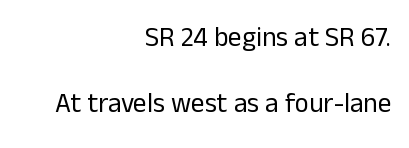
The image shows 27 px text type, upright; set right-aligned, loose line spacing (2.44x), normal letter spacing, not underlined.
